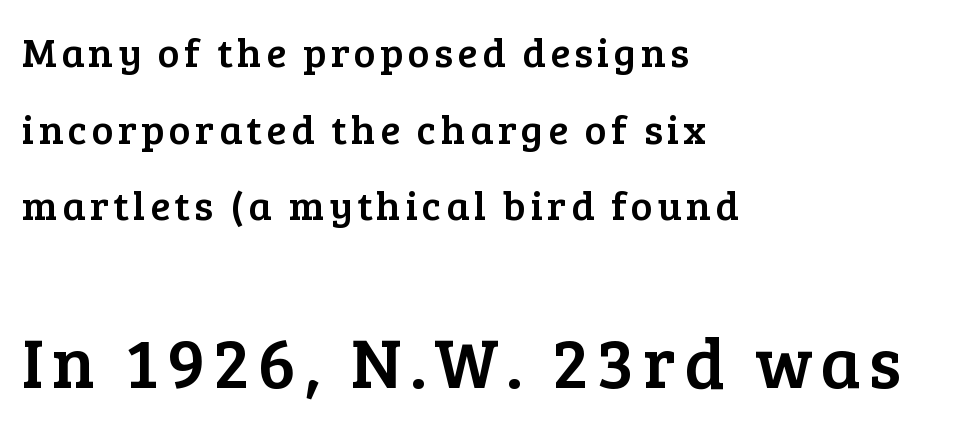
The font's upright variant was chosen for this text. The face used here appears at its bigger size in the lower chunk. This sample has the flowing, uneven cadence of proportional lettering. Check the space under the baseline: it is left empty. Stroke terminals: seriffed. Caption: multi-line text, flush left, ragged right.
